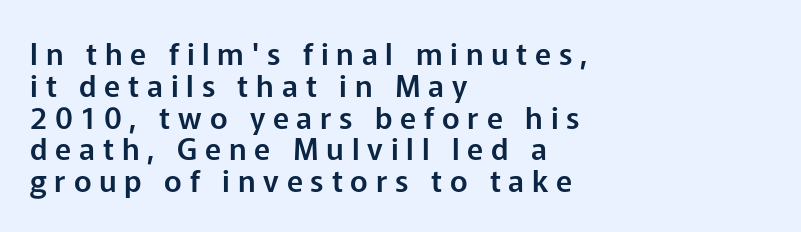
Character widths vary here, with narrow letters taking less room than wide ones. All the whitespace from short lines collects on the right. Tightly led — the rows are bunched. The type is letterspaced generously, with wide tracking. The designer went with a sans here, leaving each stem footless. The letters stand straight up with perfectly vertical stems.
